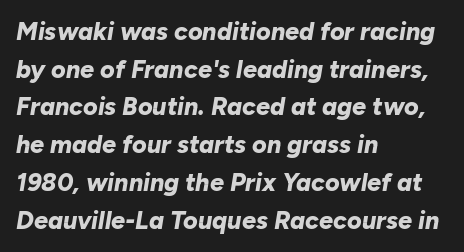
{"italic": "yes", "lean": "right", "slant_degrees": 10, "bold": "yes", "underline": "no", "align": "left", "line_spacing": "normal", "line_spacing_ratio": 1.51, "letter_spacing": "normal", "letter_spacing_em": 0.0, "glyph_px": 25}
